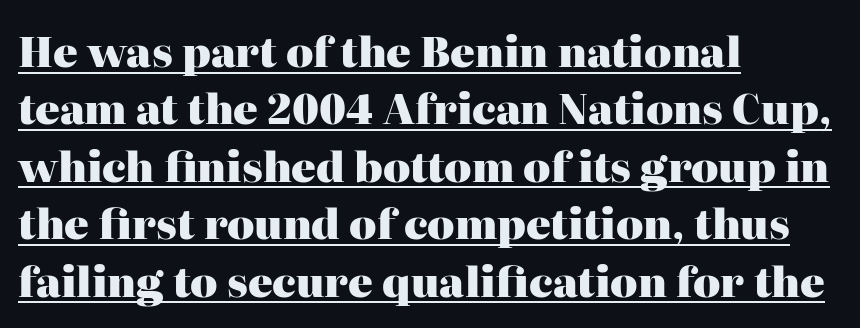
Line starts are locked; line ends wander. A typesetter would call this proportional, since set widths differ per character. Examine the stroke ends and you'll spot serifs. Regular leading. Spacing between characters is what you'd get straight out of the box. Is there an underline? Yes — a line sits under the letters.
